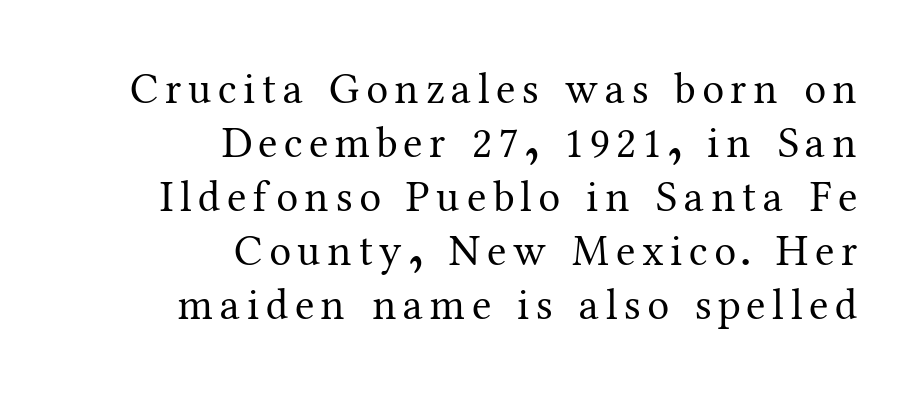
This rendering features lettering with no underline. Does the lettering tilt? It doesn't — this is upright. Weight class: somewhere from thin through regular. The type family on display is of the serif kind. Does the copy run flush right? Yes — the right margin is perfectly even. Here the designer chose a conventional face with non-uniform glyph widths.
